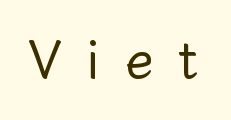
Clear beneath every line of the passage. Heft: none added — not bold. Proportional: the letters do not fall into vertical columns. The typography opts for an upright posture over an oblique one. The gaps between neighbouring characters are conspicuously large.
